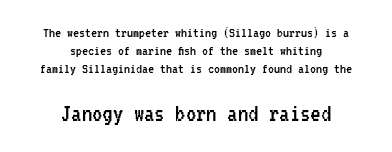
The image shows 26 px text type, upright; set centered, line spacing 1.2x, normal letter spacing, not underlined; the second (bottom) block is 1.73x larger.
